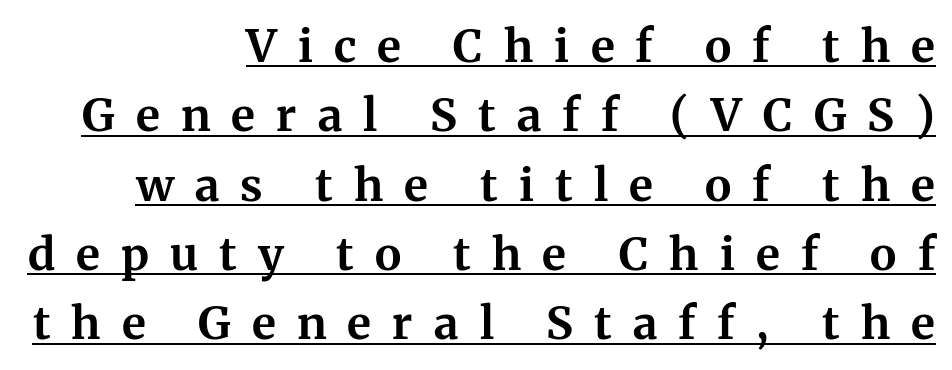
Q: Is the text bold? A: Yes.
Q: Is the text italic (slanted)? A: No, it is upright.
Q: Is the typeface a serif or a sans-serif typeface? A: Serif.
Q: Is the text underlined? A: Yes.
Q: How is the paragraph aligned? A: Right-aligned.
Q: Is the spacing between letters normal or unusually wide? A: Unusually wide.
Q: Is the spacing between lines tight, normal or loose? A: Normal.
Q: Width (condensed, normal, or wide)? A: Normal.
Q: Stroke contrast? A: Medium.
Q: x-height? A: Medium.
Q: Monospaced? A: No.
